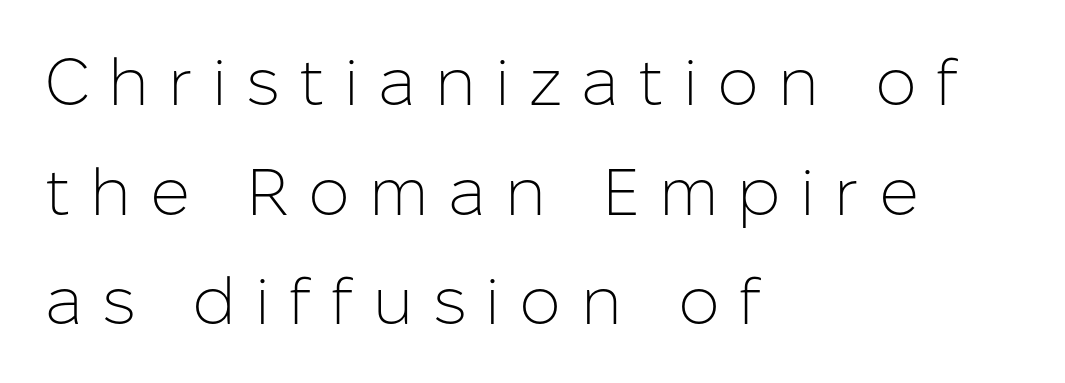
Q: Is the text bold? A: No.
Q: Is the text italic (slanted)? A: No, it is upright.
Q: Is the typeface a serif or a sans-serif typeface? A: Sans-serif.
Q: Is the text underlined? A: No.
Q: How is the paragraph aligned? A: Left-aligned.
Q: Is the spacing between letters normal or unusually wide? A: Unusually wide.
Q: Is the spacing between lines tight, normal or loose? A: Normal.
Q: Width (condensed, normal, or wide)? A: Normal.
Q: Stroke contrast? A: Low.
Q: x-height? A: Medium.
Q: Monospaced? A: No.
